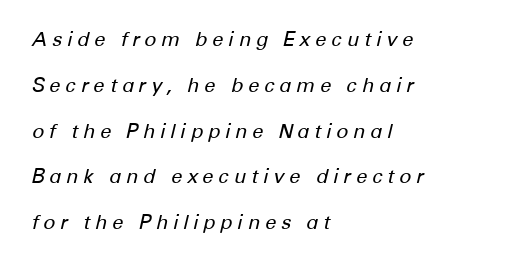
The image shows 20 px text type, italic (leaning right); set left-aligned, loose line spacing (2.29x), unusually wide letter spacing (+0.23 em), not underlined.
